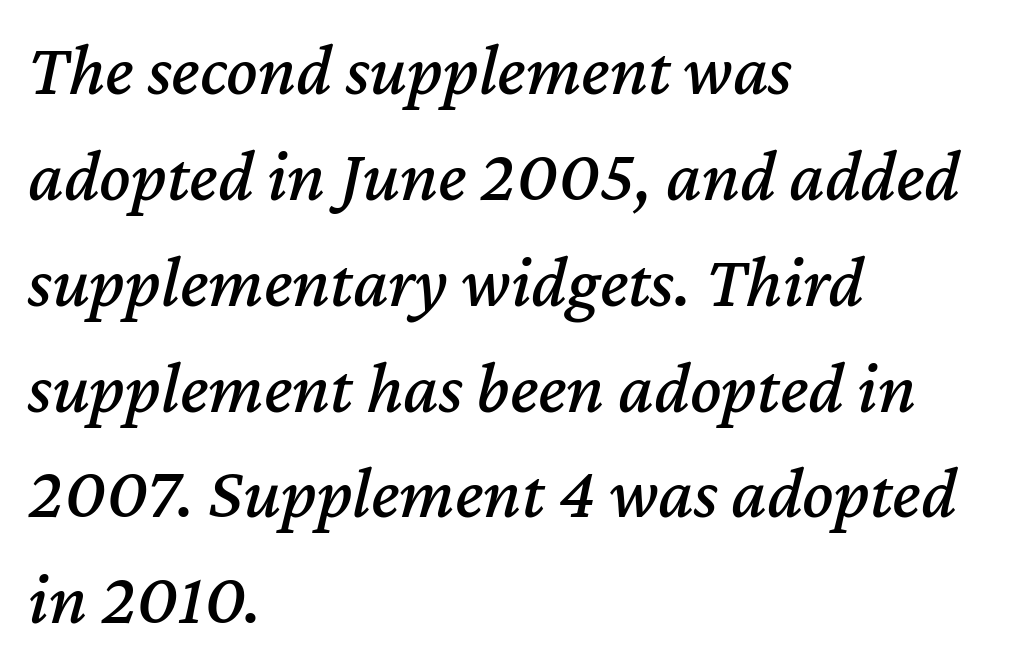
The image shows 73 px text type, italic (leaning right); set left-aligned, normal line spacing (1.45x), normal letter spacing, not underlined; medium stroke contrast and a medium x-height.
